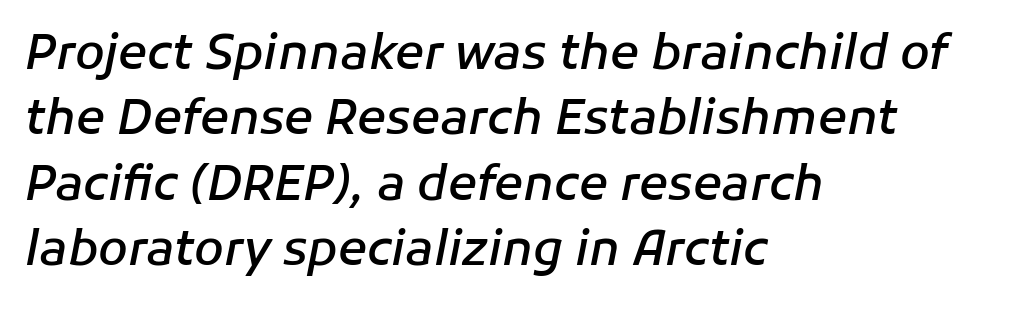
Emphasis by weight is partial: semibold. Is the type slanted? Yes — the strokes lean at a clear angle. Quick note: underline off. The rendering uses a moderate line-height, typical for paragraphs.
